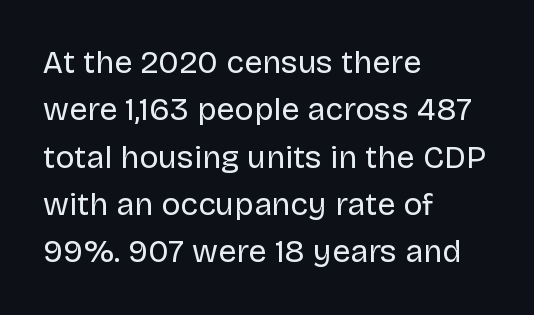
{"serif": "no", "italic": "no", "bold": "no", "weight": "regular", "width": "normal", "stroke_contrast": "low", "x_height": "large", "monospaced": "no", "underline": "no", "align": "left", "line_spacing": "normal", "line_spacing_ratio": 1.48, "letter_spacing": "normal", "letter_spacing_em": 0.0, "glyph_px": 32}
